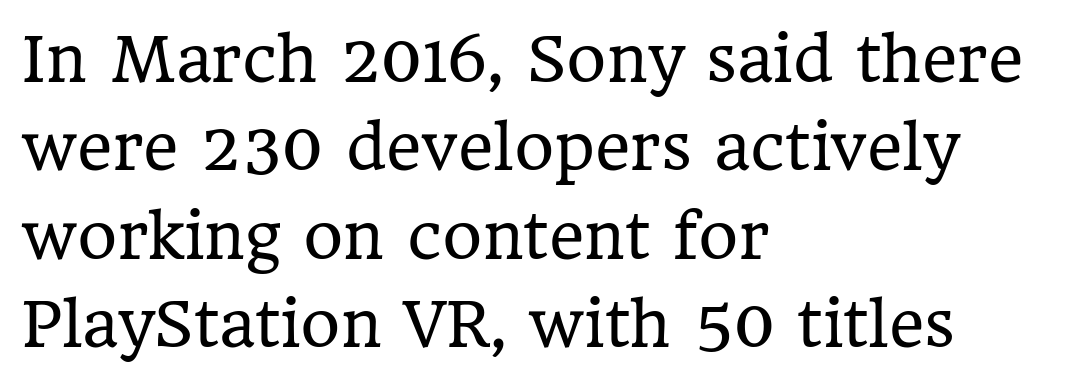
{"serif": "yes", "italic": "no", "bold": "no", "weight": "regular", "width": "normal", "stroke_contrast": "low", "x_height": "medium", "monospaced": "no", "underline": "no", "align": "left", "line_spacing": "normal", "line_spacing_ratio": 1.45, "letter_spacing": "normal", "letter_spacing_em": 0.0, "glyph_px": 61}
